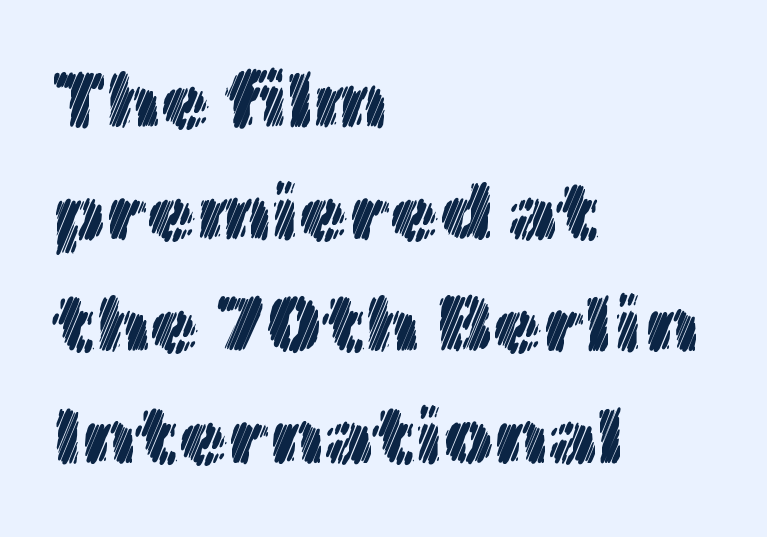
The image shows 80 px text type, upright; set left-aligned, normal line spacing (1.4x), normal letter spacing, not underlined; a medium x-height.
